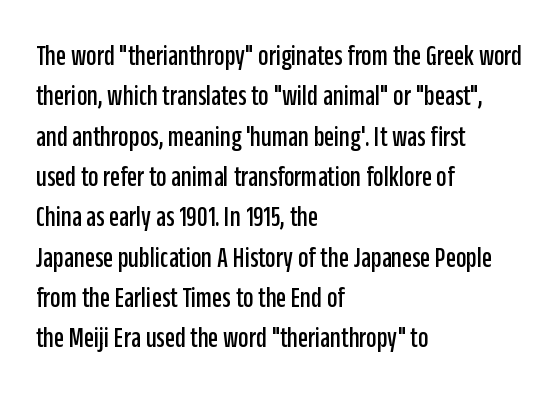
{"serif": "no", "italic": "no", "width": "condensed", "stroke_contrast": "low", "x_height": "large", "monospaced": "no", "underline": "no", "align": "left", "line_spacing": "normal", "line_spacing_ratio": 1.39, "letter_spacing": "normal", "letter_spacing_em": 0.0, "glyph_px": 29}
